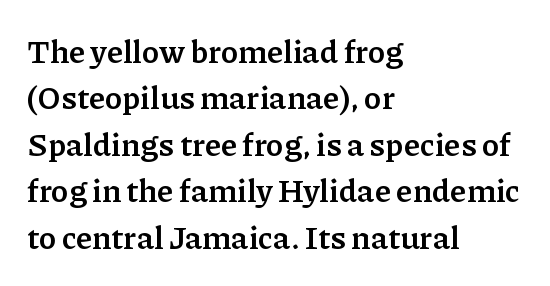
Q: Is the text bold? A: Yes.
Q: Is the text italic (slanted)? A: No, it is upright.
Q: Is the typeface a serif or a sans-serif typeface? A: Serif.
Q: Is the text underlined? A: No.
Q: How is the paragraph aligned? A: Left-aligned.
Q: Is the spacing between letters normal or unusually wide? A: Normal.
Q: Is the spacing between lines tight, normal or loose? A: Normal.
Q: Width (condensed, normal, or wide)? A: Normal.
Q: Stroke contrast? A: Low.
Q: x-height? A: Medium.
Q: Monospaced? A: No.
